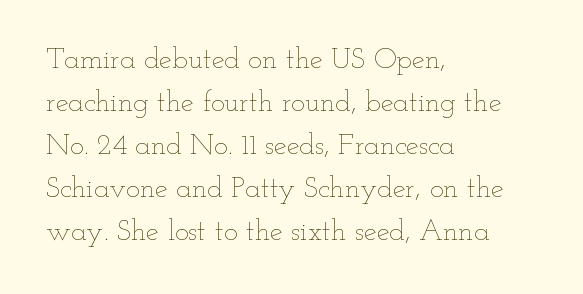
The image shows 29 px thin, wide type, upright; set left-aligned, normal line spacing (1.48x), normal letter spacing, not underlined; low stroke contrast and a small x-height.
